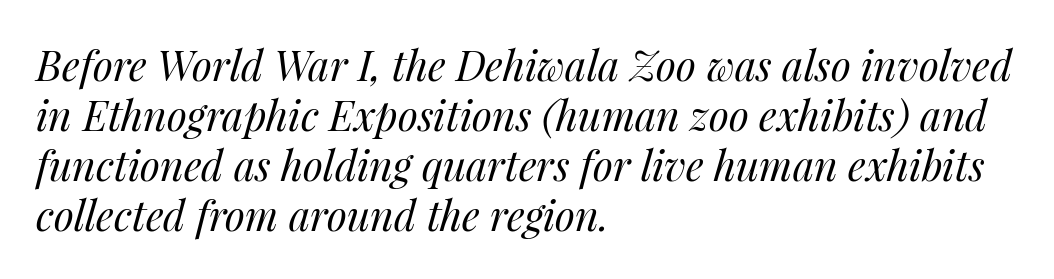
The image shows 41 px regular-weight type, italic (leaning right); set left-aligned, line spacing 1.22x, normal letter spacing, not underlined; medium stroke contrast and a medium x-height.
